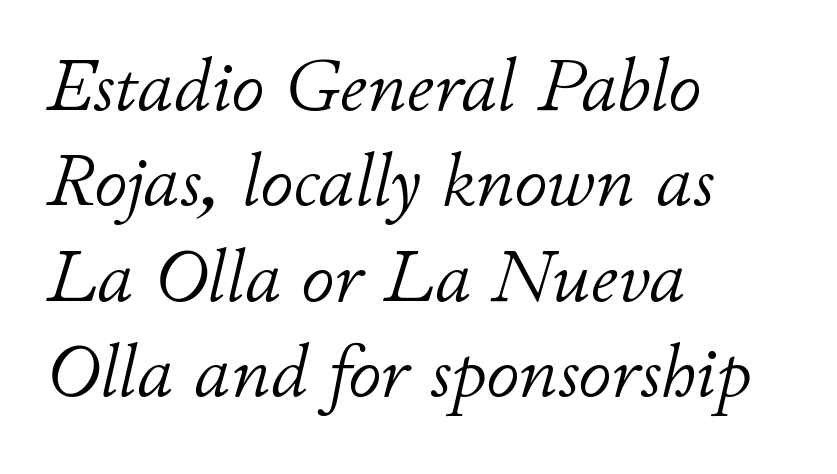
Is the letter spacing exaggerated? No — it looks like the ordinary default. Each stroke keeps to a modest, everyday thickness or less. Think of a printed novel: that variable character pitch is what you see here. The passage shown stacks its lines at a standard gap.
